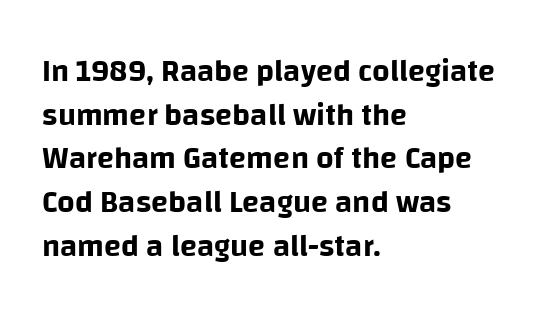
In terms of letterspacing, this is plain default setting. The area under the type is left untouched. The face used here is a sans, in the tradition of grotesques and geometrics. The letters stand straight up with perfectly vertical stems. These lines sit exactly where default settings would place them.
